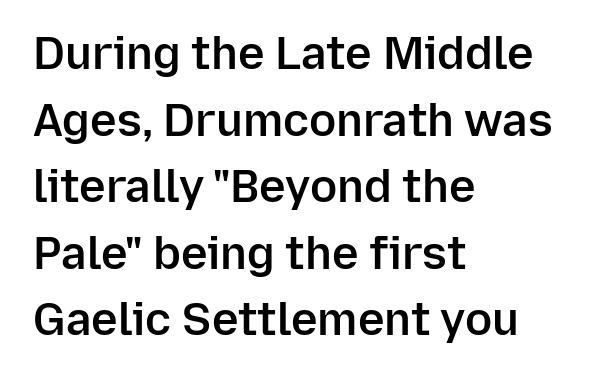
Q: Is the text bold? A: Semi-bold.
Q: Is the text italic (slanted)? A: No, it is upright.
Q: Is the typeface a serif or a sans-serif typeface? A: Sans-serif.
Q: Is the text underlined? A: No.
Q: How is the paragraph aligned? A: Left-aligned.
Q: Is the spacing between letters normal or unusually wide? A: Normal.
Q: Is the spacing between lines tight, normal or loose? A: Normal.
Q: Width (condensed, normal, or wide)? A: Normal.
Q: Stroke contrast? A: Low.
Q: x-height? A: Medium.
Q: Monospaced? A: No.
